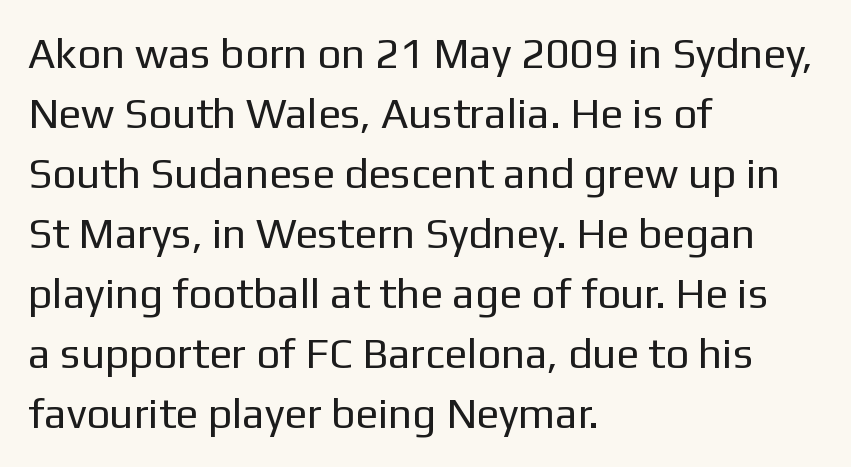
Q: Is the text bold? A: No.
Q: Is the text italic (slanted)? A: No, it is upright.
Q: Is the typeface a serif or a sans-serif typeface? A: Sans-serif.
Q: Is the text underlined? A: No.
Q: How is the paragraph aligned? A: Left-aligned.
Q: Is the spacing between letters normal or unusually wide? A: Normal.
Q: Is the spacing between lines tight, normal or loose? A: Normal.
Q: Width (condensed, normal, or wide)? A: Normal.
Q: Stroke contrast? A: Low.
Q: x-height? A: Medium.
Q: Monospaced? A: No.
